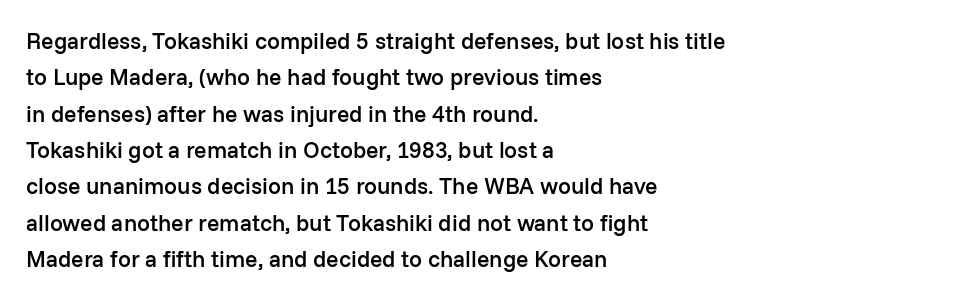
{"italic": "no", "bold": "semi", "underline": "no", "align": "left", "line_spacing": "normal", "line_spacing_ratio": 1.58, "letter_spacing": "normal", "letter_spacing_em": 0.0, "glyph_px": 23}
